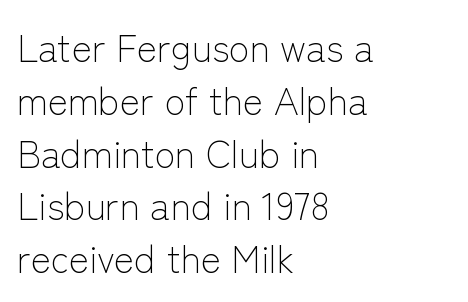
Q: Is the text bold? A: No.
Q: Is the text italic (slanted)? A: No, it is upright.
Q: Is the typeface a serif or a sans-serif typeface? A: Sans-serif.
Q: Is the text underlined? A: No.
Q: How is the paragraph aligned? A: Left-aligned.
Q: Is the spacing between letters normal or unusually wide? A: Normal.
Q: Is the spacing between lines tight, normal or loose? A: Normal.
Q: Width (condensed, normal, or wide)? A: Normal.
Q: Stroke contrast? A: Low.
Q: x-height? A: Medium.
Q: Monospaced? A: No.
